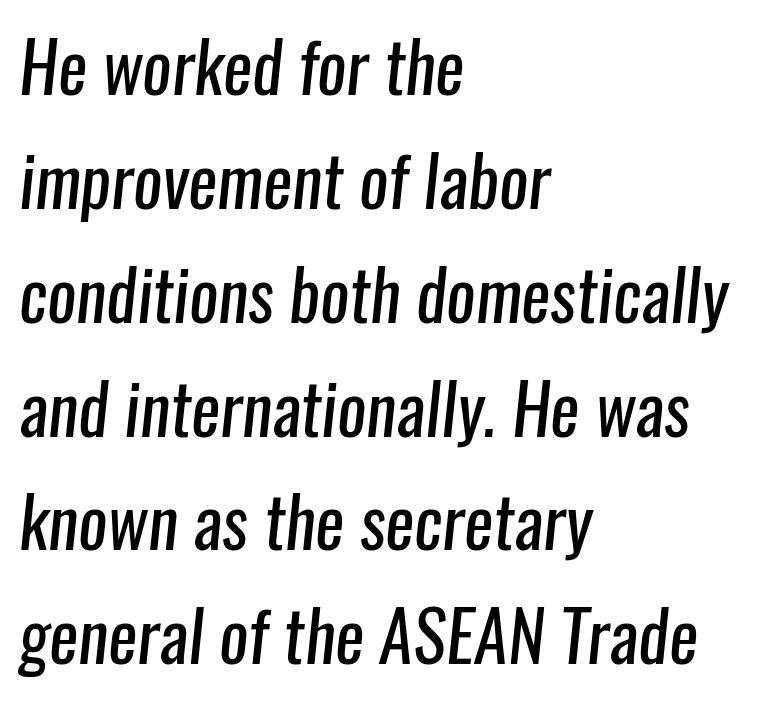
The image shows 69 px regular-weight, condensed sans-serif type; set left-aligned, normal line spacing (1.65x), normal letter spacing, not underlined; low stroke contrast and a medium x-height.
